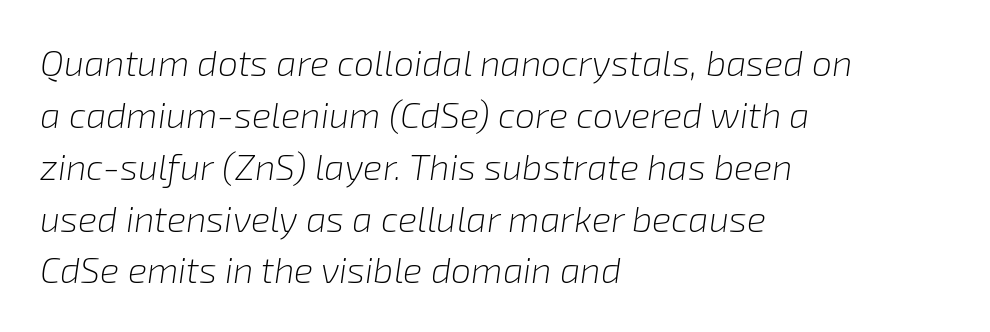
Q: Is the text bold? A: No.
Q: Is the text italic (slanted)? A: Yes, it leans right by about 8 degrees.
Q: Is the text underlined? A: No.
Q: How is the paragraph aligned? A: Left-aligned.
Q: Is the spacing between letters normal or unusually wide? A: Normal.
Q: Is the spacing between lines tight, normal or loose? A: Normal.
Q: Width (condensed, normal, or wide)? A: Normal.
Q: Stroke contrast? A: Low.
Q: x-height? A: Medium.
Q: Monospaced? A: No.
